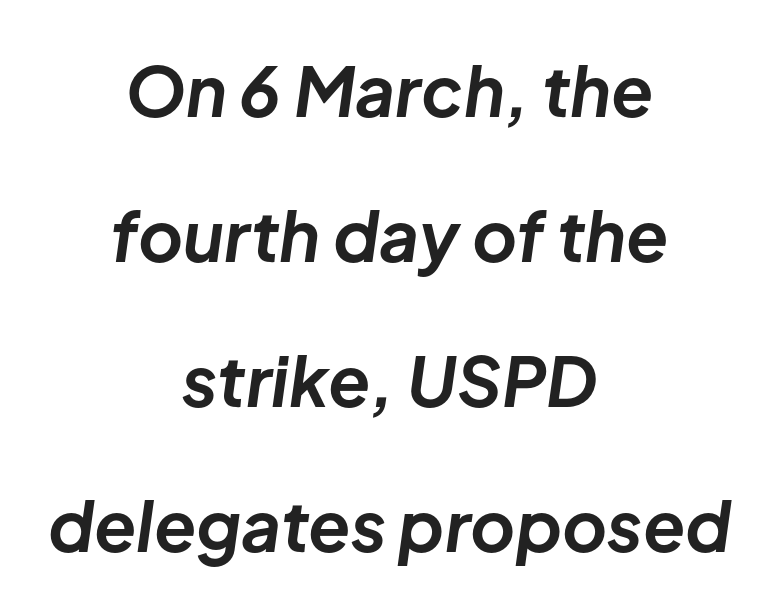
{"italic": "yes", "lean": "right", "slant_degrees": 8, "bold": "yes", "weight": "bold", "width": "normal", "stroke_contrast": "low", "x_height": "medium", "monospaced": "no", "underline": "no", "align": "center", "line_spacing": "loose", "line_spacing_ratio": 2.1, "letter_spacing": "normal", "letter_spacing_em": 0.0, "glyph_px": 69}
